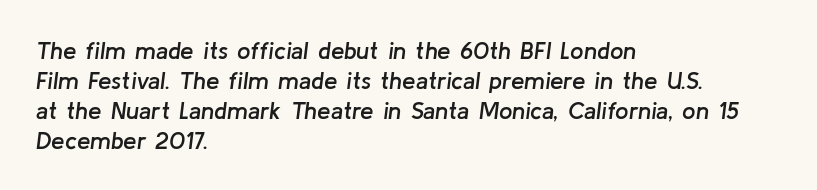
The image shows 24 px text type, italic (leaning right); set left-aligned, normal line spacing (1.25x), normal letter spacing, not underlined.
